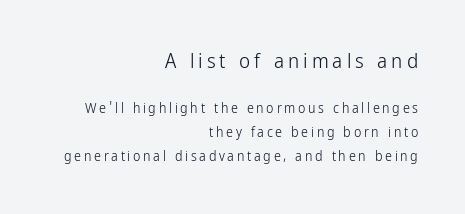
Q: Is the text bold? A: No.
Q: Is the text italic (slanted)? A: No, it is upright.
Q: Is the text underlined? A: No.
Q: How is the paragraph aligned? A: Right-aligned.
Q: Is the spacing between lines tight, normal or loose? A: Normal.
Q: Which block of text is set in a larger size, the first (top) or the second (bottom)? A: The first (top) one.
